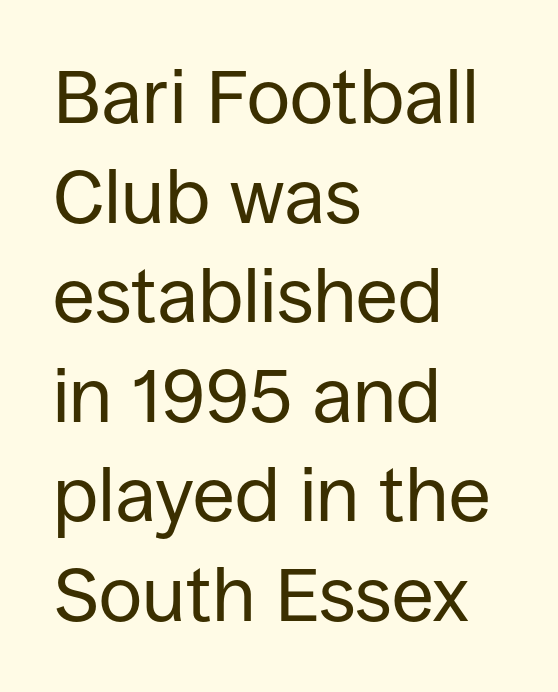
A student would call this left alignment; a typographer would say flush left, rag right. Does extra space separate the letters? No, they use regular spacing. Only glyphs here, with clear space below each row. The typography opts for an upright posture over an oblique one. Stem width sits at or under what a default text font uses. A typesetter would call this proportional, since set widths differ per character.
